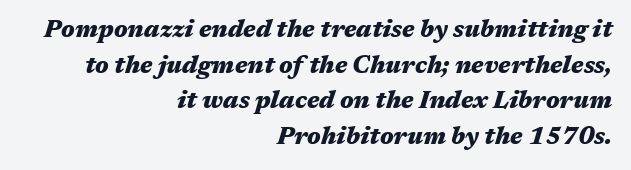
{"italic": "yes", "lean": "right", "slant_degrees": 17, "bold": "yes", "underline": "no", "align": "right", "line_spacing": "normal", "line_spacing_ratio": 1.48, "letter_spacing": "normal", "letter_spacing_em": 0.0, "glyph_px": 24}
